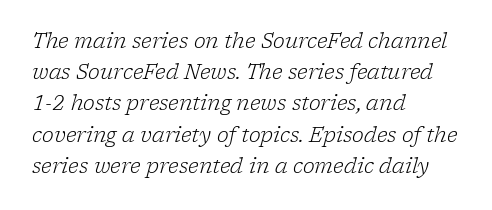
{"italic": "yes", "lean": "right", "slant_degrees": 17, "bold": "no", "underline": "no", "align": "left", "line_spacing": "normal", "line_spacing_ratio": 1.56, "letter_spacing": "normal", "letter_spacing_em": 0.0, "glyph_px": 20}
